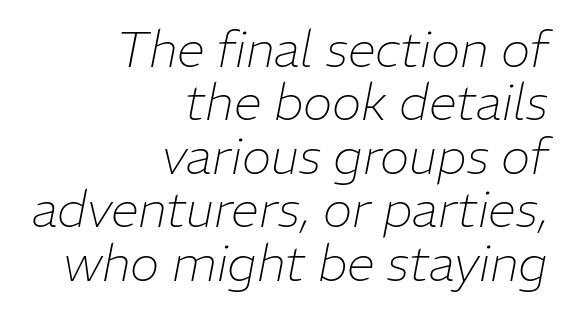
Q: Is the text bold? A: No.
Q: Is the text italic (slanted)? A: Yes, it leans right by about 11 degrees.
Q: Is the text underlined? A: No.
Q: How is the paragraph aligned? A: Right-aligned.
Q: Is the spacing between letters normal or unusually wide? A: Normal.
Q: Is the spacing between lines tight, normal or loose? A: Tight.
Q: Width (condensed, normal, or wide)? A: Normal.
Q: Stroke contrast? A: Low.
Q: x-height? A: Medium.
Q: Monospaced? A: No.
